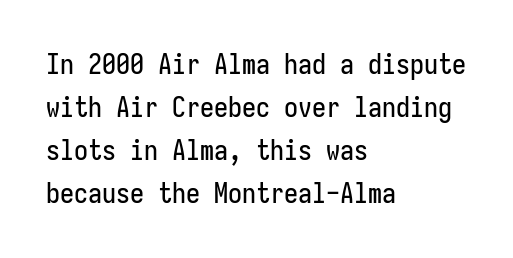
Q: Is the text italic (slanted)? A: No, it is upright.
Q: Is the typeface a serif or a sans-serif typeface? A: Sans-serif.
Q: Is the text underlined? A: No.
Q: How is the paragraph aligned? A: Left-aligned.
Q: Is the spacing between letters normal or unusually wide? A: Normal.
Q: Is the spacing between lines tight, normal or loose? A: Normal.
Q: Width (condensed, normal, or wide)? A: Condensed.
Q: Stroke contrast? A: Low.
Q: x-height? A: Medium.
Q: Monospaced? A: Yes.
